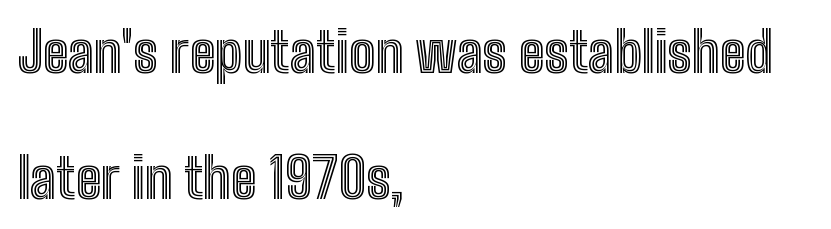
Descenders are the only things crossing below the line. The line-height multiplier appears high, well above default. Each letter keeps its own natural width here, so spacing adapts to shape. The passage is arranged the way most books set body copy — flush left. Posture: straight, roman, zero tilt.
